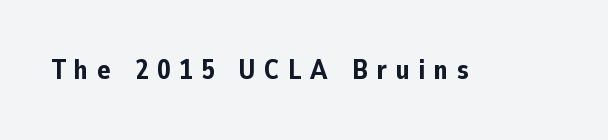
{"italic": "no", "bold": "yes", "underline": "no", "letter_spacing": "wide", "letter_spacing_em": 0.32, "glyph_px": 27}
